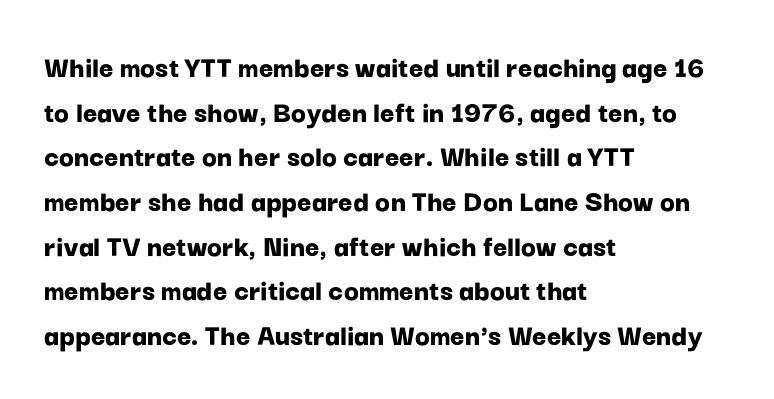
The glyphs are unaccompanied by any horizontal stroke below them. You could call the tracking neutral — neither tight nor loose. Stroke thickness is high; the sample reads as a true bold. Italic? Not at all — the glyphs are vertical. The face used here is proportionally spaced, like ordinary book or web type.
